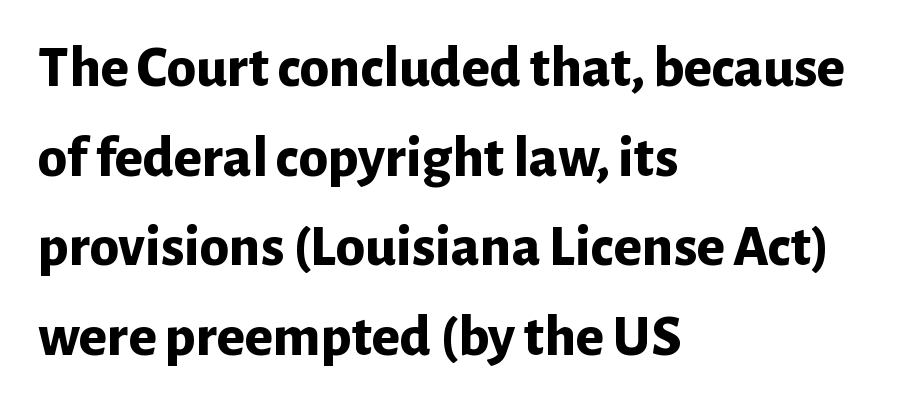
Nothing unusual about the tracking: characters are spaced as the font intends. Pretty heavy lettering here — definitely bold. It's the straight-up-and-down kind of type. Stroke terminals: plain, sans-serif. Casual observation: everything's shoved over to the left.
